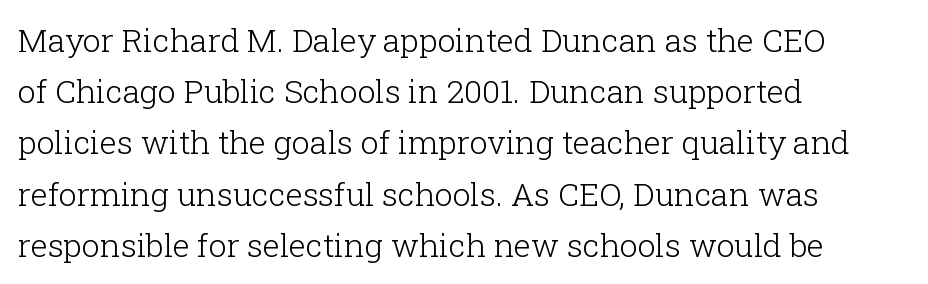
The image shows 32 px light serif type, upright; set left-aligned, normal line spacing (1.6x), normal letter spacing, not underlined; low stroke contrast and a medium x-height.
